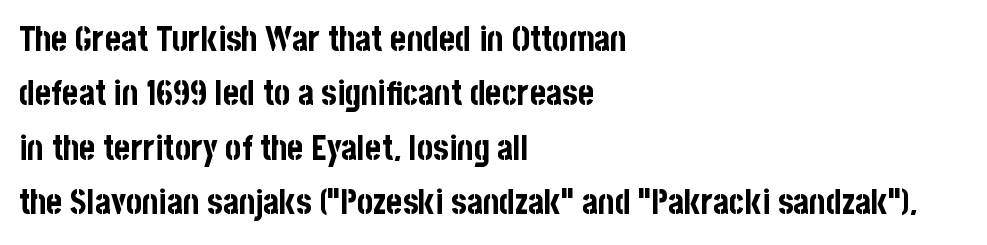
You could not count columns in this text — the font is proportionally spaced. Quick note: interline space is typical. Observe the absence of serifs on each vertical stroke in this sample. Students, note that the glyphs here touch the page at normal intervals. Designer's note — italics off, roman on.
